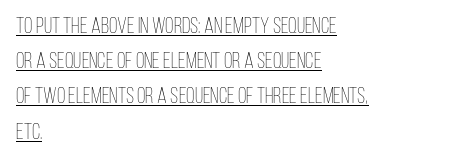
{"italic": "no", "bold": "no", "underline": "yes", "align": "left", "line_spacing": "normal", "line_spacing_ratio": 1.6, "letter_spacing": "normal", "letter_spacing_em": 0.0, "glyph_px": 22}
